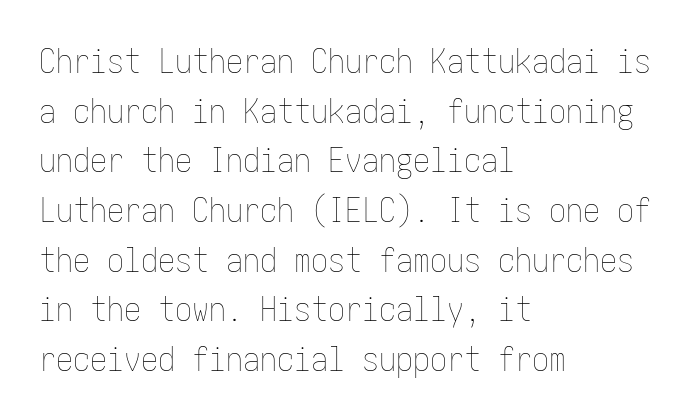
The image shows 34 px thin, condensed type, upright; set left-aligned, normal line spacing (1.46x), normal letter spacing, not underlined; low stroke contrast and a medium x-height.
